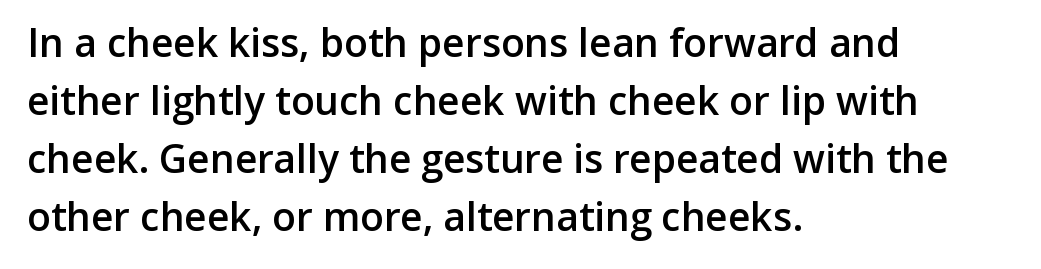
Q: Is the text bold? A: Semi-bold.
Q: Is the text italic (slanted)? A: No, it is upright.
Q: Is the typeface a serif or a sans-serif typeface? A: Sans-serif.
Q: Is the text underlined? A: No.
Q: How is the paragraph aligned? A: Left-aligned.
Q: Is the spacing between letters normal or unusually wide? A: Normal.
Q: Is the spacing between lines tight, normal or loose? A: Normal.
Q: Width (condensed, normal, or wide)? A: Normal.
Q: Stroke contrast? A: Low.
Q: x-height? A: Medium.
Q: Monospaced? A: No.
